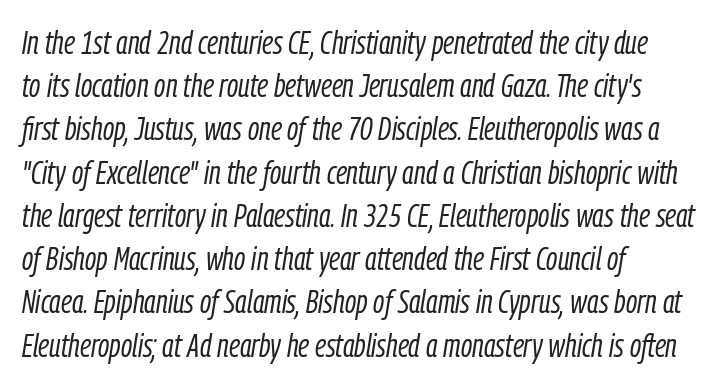
The image shows 33 px light, condensed type, italic (leaning right); set left-aligned, normal line spacing (1.31x), normal letter spacing, not underlined; low stroke contrast and a medium x-height.
